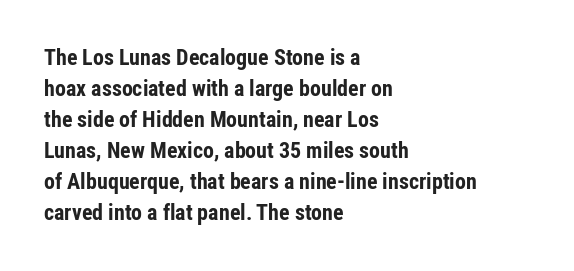
Ordinary non-slanted type is in use. The space between consecutive lines is moderate. The strokes are fattened all the way to bold. No extra tracking has been applied to these lines. Quick note: underline off. The typesetter chose a ragged-right arrangement here.
